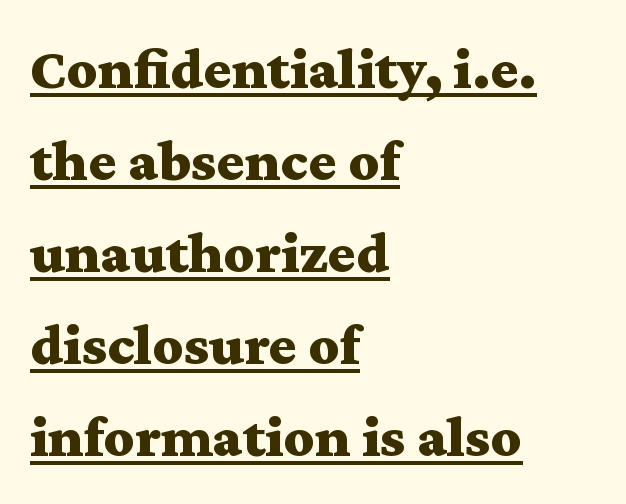
{"serif": "yes", "italic": "no", "bold": "yes", "weight": "bold", "width": "wide", "stroke_contrast": "medium", "x_height": "medium", "monospaced": "no", "underline": "yes", "align": "left", "line_spacing": "normal", "line_spacing_ratio": 1.56, "letter_spacing": "normal", "letter_spacing_em": 0.0, "glyph_px": 59}
